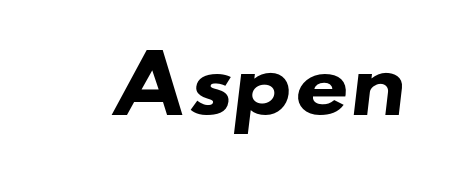
The image shows 76 px heavy, wide sans-serif type; set normal letter spacing, not underlined; low stroke contrast and a small x-height.
